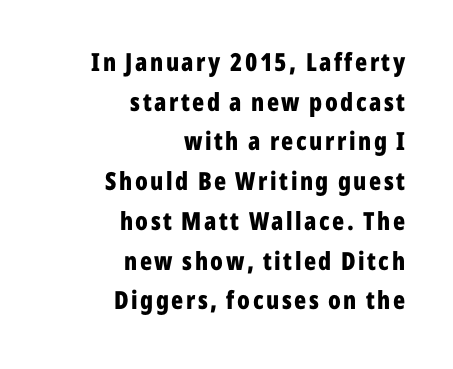
Q: Is the text bold? A: Yes.
Q: Is the text italic (slanted)? A: No, it is upright.
Q: Is the text underlined? A: No.
Q: How is the paragraph aligned? A: Right-aligned.
Q: Is the spacing between lines tight, normal or loose? A: Normal.
